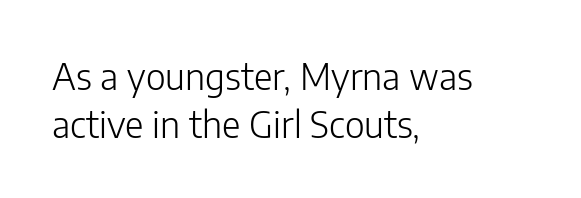
The image shows 36 px light sans-serif type, upright; set left-aligned, normal line spacing (1.33x), normal letter spacing, not underlined; low stroke contrast and a medium x-height.
